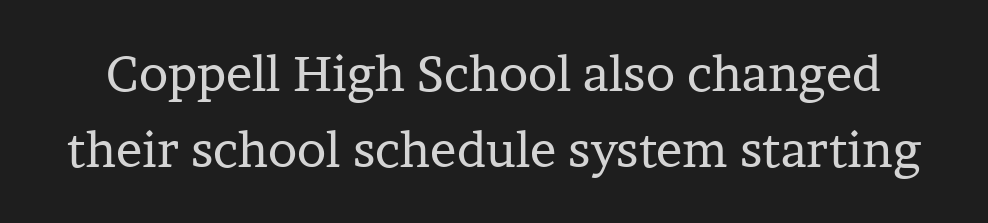
This is serif lettering, the kind often seen in printed books. Decoration check: the copy has no underline. Varying glyph widths throughout — classic text-font behaviour. You could call the tracking neutral — neither tight nor loose.
